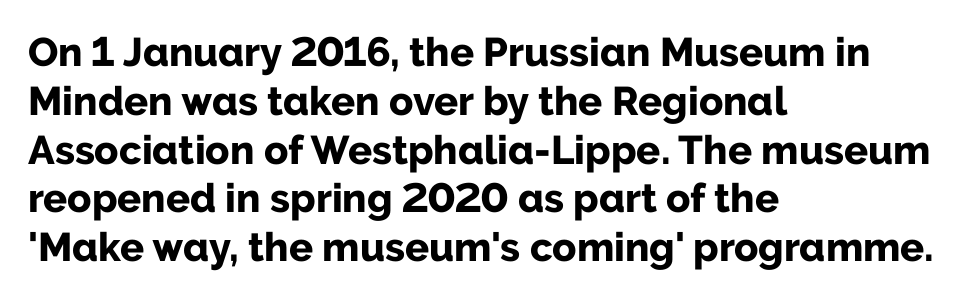
The image shows 40 px bold sans-serif type, upright; set left-aligned, line spacing 1.22x, normal letter spacing, not underlined; low stroke contrast and a medium x-height.
